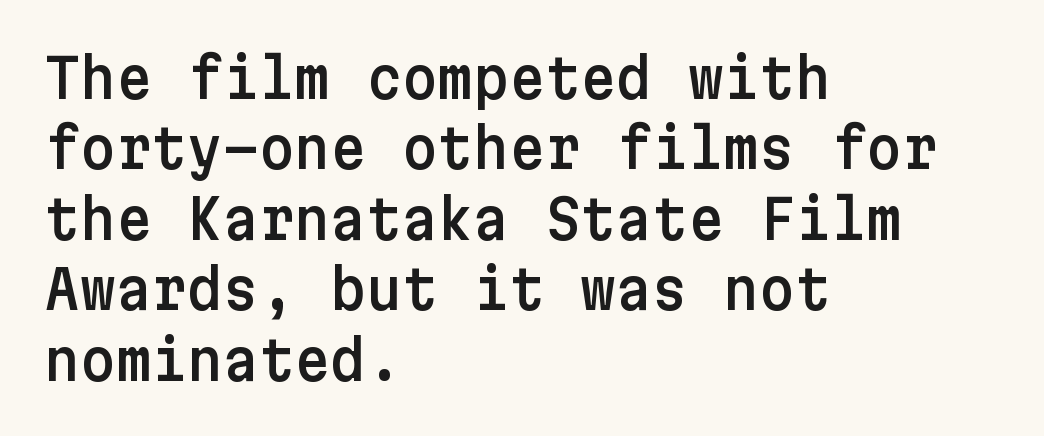
The image shows 55 px sans-serif type, upright; set left-aligned, normal line spacing (1.28x), normal letter spacing, not underlined; low stroke contrast and a medium x-height.
